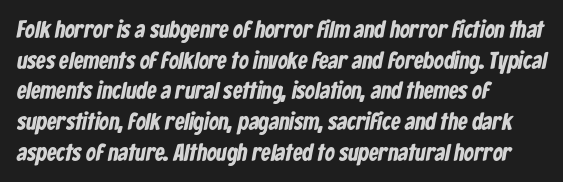
Q: Is the text bold? A: Yes.
Q: Is the text underlined? A: No.
Q: How is the paragraph aligned? A: Left-aligned.
Q: Is the spacing between letters normal or unusually wide? A: Normal.
Q: Is the spacing between lines tight, normal or loose? A: Normal.
